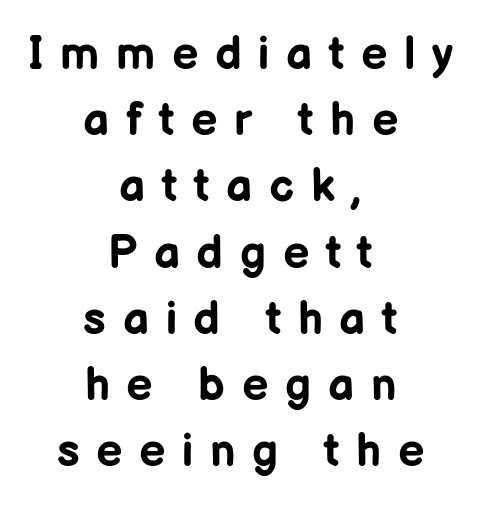
Q: Is the text bold? A: Yes.
Q: Is the text italic (slanted)? A: No, it is upright.
Q: Is the typeface a serif or a sans-serif typeface? A: Sans-serif.
Q: Is the text underlined? A: No.
Q: How is the paragraph aligned? A: Centered.
Q: Is the spacing between letters normal or unusually wide? A: Unusually wide.
Q: Is the spacing between lines tight, normal or loose? A: Normal.
Q: Width (condensed, normal, or wide)? A: Normal.
Q: Stroke contrast? A: Low.
Q: x-height? A: Medium.
Q: Monospaced? A: No.
